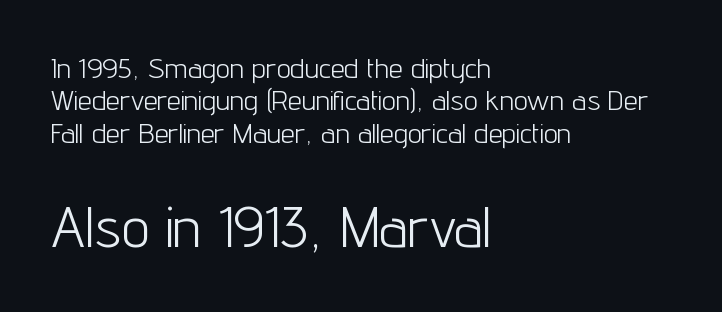
{"serif": "no", "italic": "no", "bold": "no", "weight": "light", "width": "condensed", "stroke_contrast": "low", "x_height": "medium", "monospaced": "no", "underline": "no", "align": "left", "line_spacing_ratio": 1.16, "letter_spacing": "normal", "letter_spacing_em": 0.0, "larger_block": "second", "size_ratio": 2.0, "glyph_px": 56}
